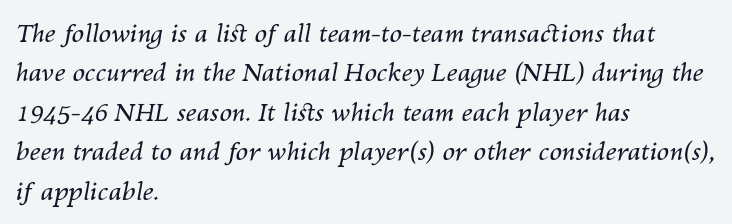
The image shows 25 px text type, italic (leaning right); set left-aligned, normal line spacing (1.58x), normal letter spacing, not underlined.
